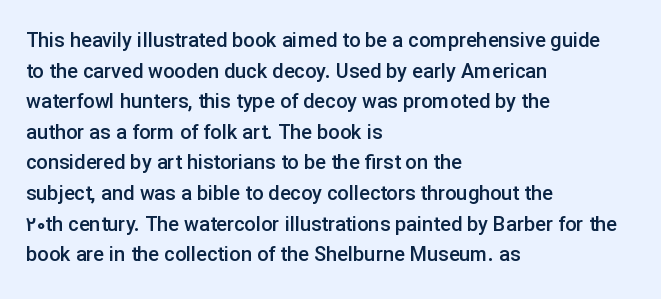
{"italic": "no", "bold": "semi", "underline": "no", "align": "left", "line_spacing": "normal", "line_spacing_ratio": 1.53, "letter_spacing": "normal", "letter_spacing_em": 0.0, "glyph_px": 20}
